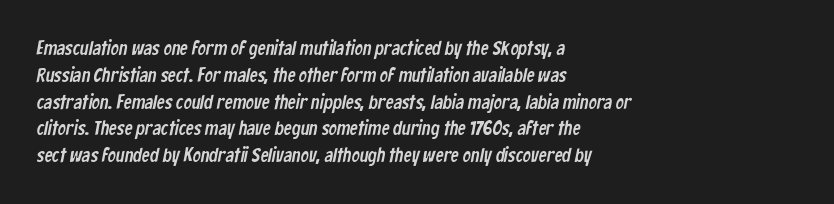
{"underline": "no", "align": "left", "line_spacing": "normal", "line_spacing_ratio": 1.34, "letter_spacing": "normal", "letter_spacing_em": 0.0, "glyph_px": 20}
